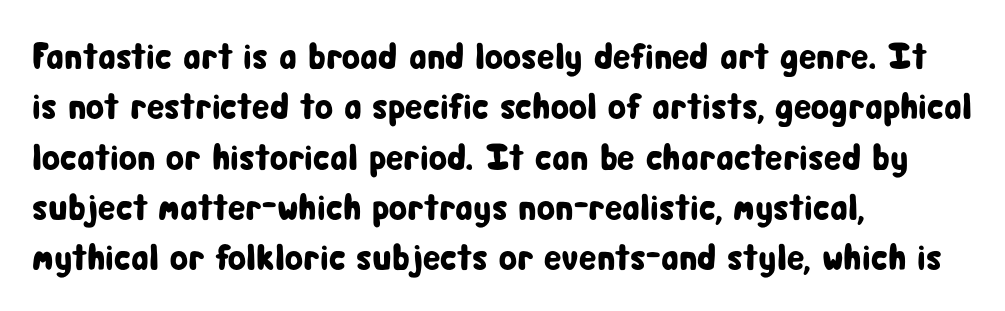
{"serif": "no", "italic": "no", "width": "condensed", "stroke_contrast": "low", "x_height": "medium", "monospaced": "no", "underline": "no", "align": "left", "line_spacing": "normal", "line_spacing_ratio": 1.36, "letter_spacing": "normal", "letter_spacing_em": 0.0, "glyph_px": 37}
